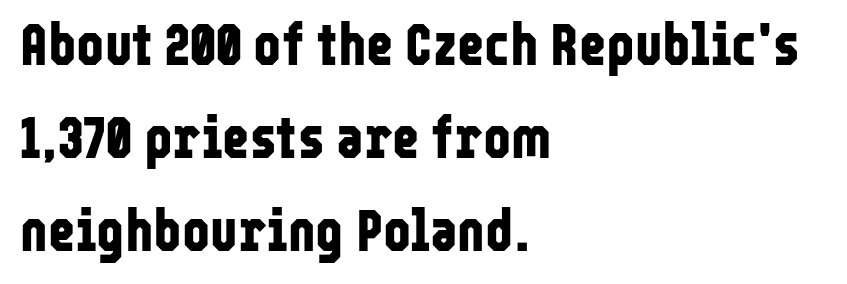
Q: Is the text bold? A: Yes.
Q: Is the text italic (slanted)? A: No, it is upright.
Q: Is the typeface a serif or a sans-serif typeface? A: Sans-serif.
Q: Is the text underlined? A: No.
Q: How is the paragraph aligned? A: Left-aligned.
Q: Is the spacing between letters normal or unusually wide? A: Normal.
Q: Is the spacing between lines tight, normal or loose? A: Normal.
Q: Width (condensed, normal, or wide)? A: Condensed.
Q: Stroke contrast? A: Low.
Q: x-height? A: Medium.
Q: Monospaced? A: No.
